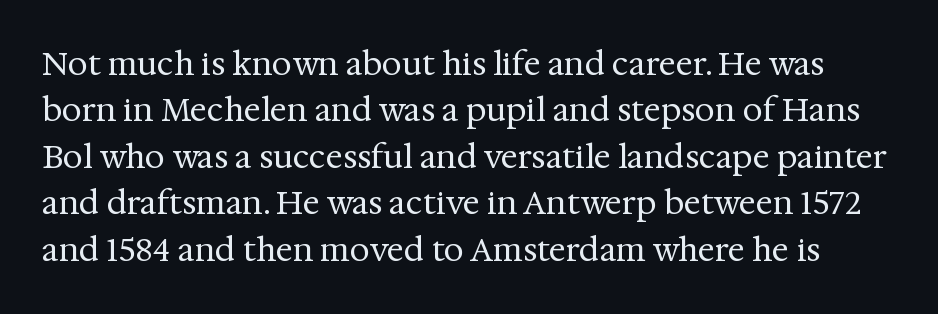
The image shows 32 px regular-weight serif type, upright; set normal line spacing (1.45x), normal letter spacing, not underlined; medium stroke contrast and a medium x-height.
